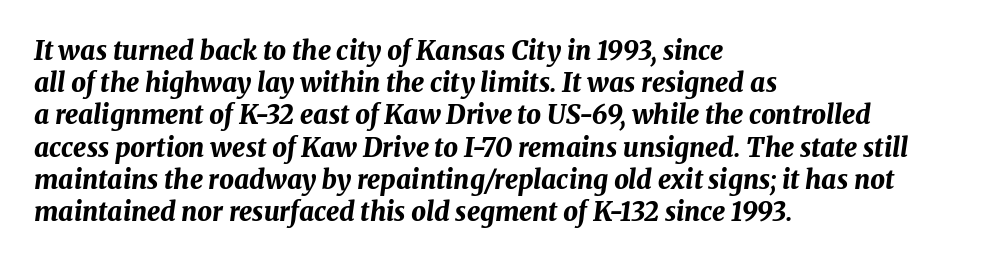
The image shows 26 px bold type, italic (leaning right); set left-aligned, line spacing 1.24x, normal letter spacing, not underlined.
